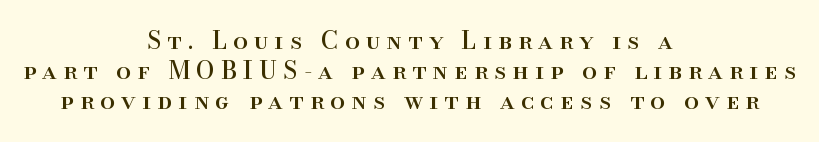
Q: Is the text italic (slanted)? A: No, it is upright.
Q: Is the text underlined? A: No.
Q: How is the paragraph aligned? A: Centered.
Q: Is the spacing between letters normal or unusually wide? A: Unusually wide.
Q: Is the spacing between lines tight, normal or loose? A: Normal.
